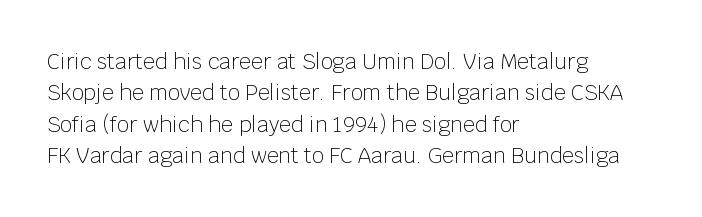
Q: Is the text bold? A: No.
Q: Is the text italic (slanted)? A: No, it is upright.
Q: Is the text underlined? A: No.
Q: How is the paragraph aligned? A: Left-aligned.
Q: Is the spacing between letters normal or unusually wide? A: Normal.
Q: Is the spacing between lines tight, normal or loose? A: Normal.
